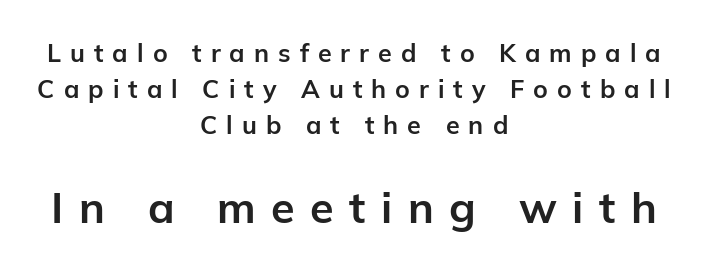
Compared with typical body copy, the letter spacing here is much looser. The space directly below the letters is spotless. The passage shown is typeset with a sans-serif family. If you squint, the bottom block still reads clearly — it's the larger of the two.
